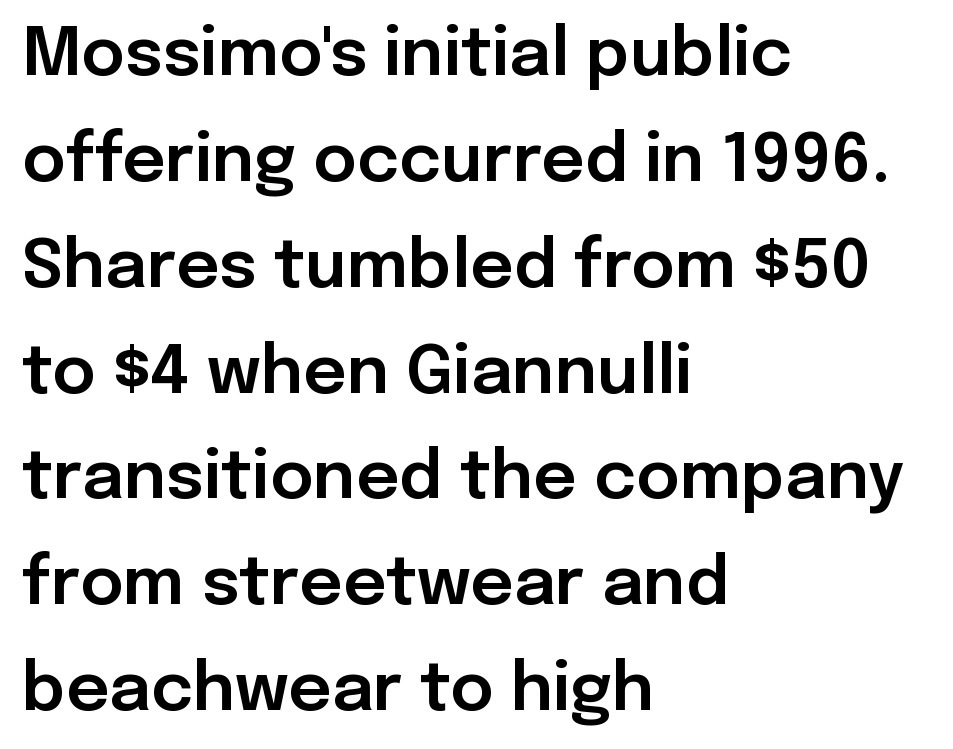
Q: Is the text italic (slanted)? A: No, it is upright.
Q: Is the typeface a serif or a sans-serif typeface? A: Sans-serif.
Q: Is the text underlined? A: No.
Q: How is the paragraph aligned? A: Left-aligned.
Q: Is the spacing between letters normal or unusually wide? A: Normal.
Q: Is the spacing between lines tight, normal or loose? A: Normal.
Q: Width (condensed, normal, or wide)? A: Normal.
Q: Stroke contrast? A: Low.
Q: x-height? A: Medium.
Q: Monospaced? A: No.
